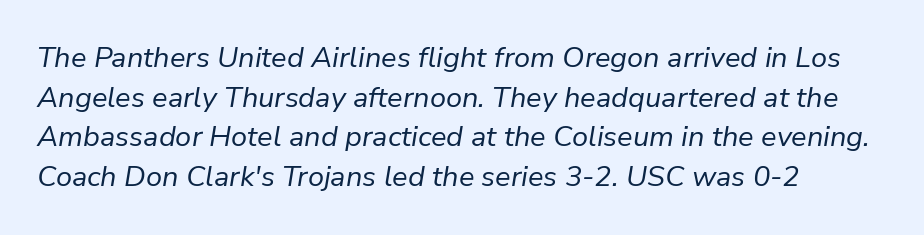
{"italic": "yes", "lean": "right", "slant_degrees": 9, "bold": "no", "weight": "regular", "width": "normal", "stroke_contrast": "low", "x_height": "medium", "monospaced": "no", "underline": "no", "align": "left", "line_spacing": "normal", "line_spacing_ratio": 1.37, "letter_spacing": "normal", "letter_spacing_em": 0.0, "glyph_px": 29}
